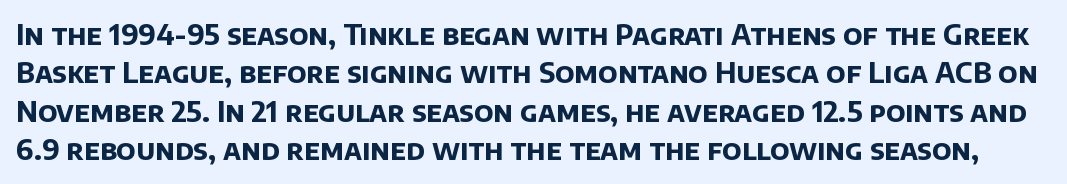
{"serif": "no", "bold": "yes", "weight": "bold", "width": "normal", "stroke_contrast": "low", "x_height": "large", "monospaced": "no", "underline": "no", "line_spacing": "normal", "line_spacing_ratio": 1.37, "letter_spacing": "normal", "letter_spacing_em": 0.0, "glyph_px": 28}
